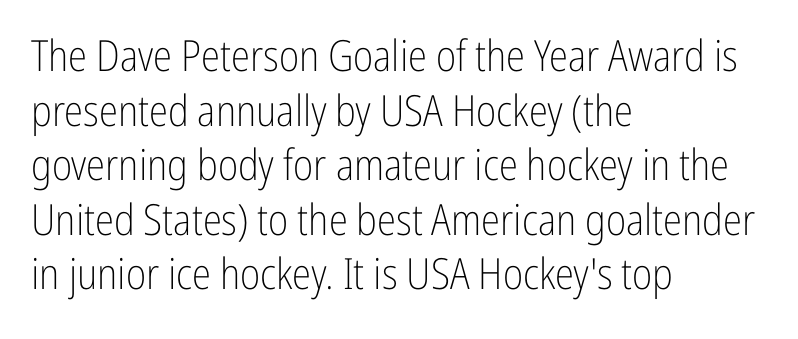
The image shows 43 px light, condensed sans-serif type, upright; set left-aligned, normal line spacing (1.27x), normal letter spacing, not underlined; low stroke contrast and a medium x-height.
